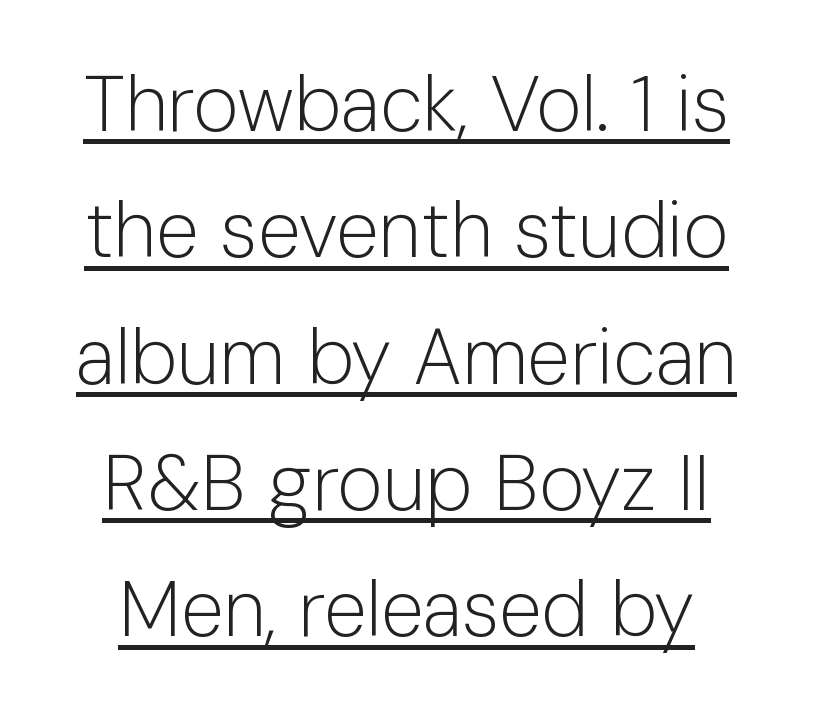
The image shows 78 px light sans-serif type, upright; set normal line spacing (1.62x), normal letter spacing, underlined; low stroke contrast and a medium x-height.
